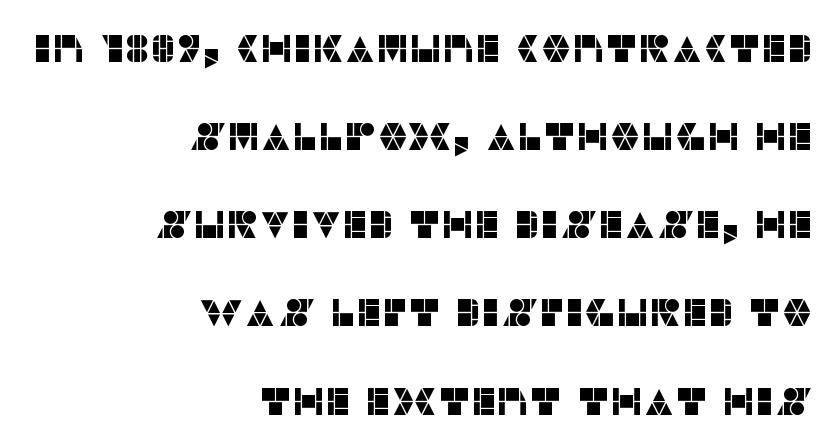
Q: Is the text italic (slanted)? A: No, it is upright.
Q: Is the typeface a serif or a sans-serif typeface? A: Sans-serif.
Q: Is the text underlined? A: No.
Q: How is the paragraph aligned? A: Right-aligned.
Q: Is the spacing between letters normal or unusually wide? A: Normal.
Q: Is the spacing between lines tight, normal or loose? A: Loose.
Q: Width (condensed, normal, or wide)? A: Normal.
Q: Stroke contrast? A: Low.
Q: x-height? A: Large.
Q: Monospaced? A: No.
